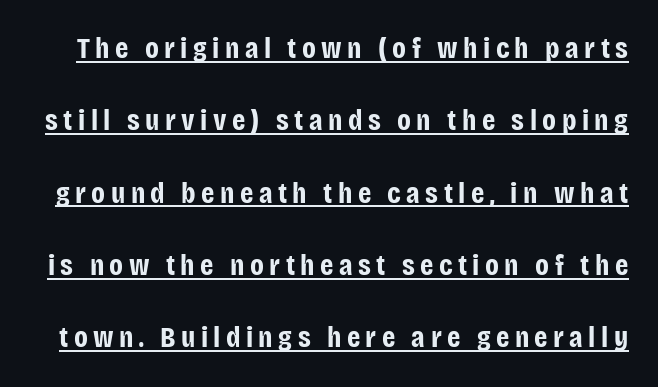
Are there feet on the stems? There aren't — it's a sans. This sample carries an underscore along the baseline area. A typesetter would mark this as roman, not italic. The letters are bold, with thick, heavy strokes. The passage shown stacks its lines with a broad gap.
